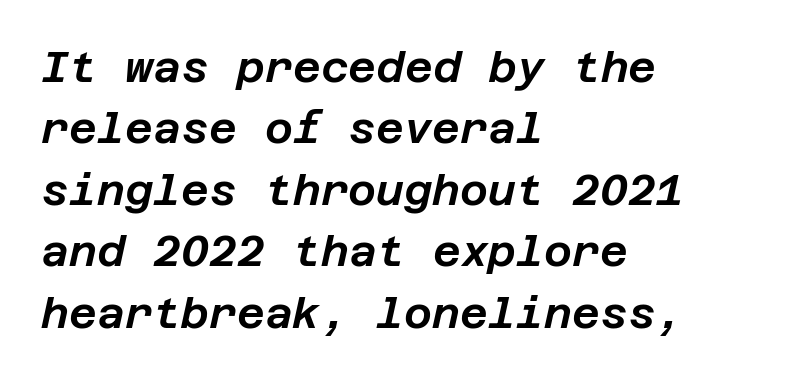
The image shows 43 px text type, italic (leaning right); set left-aligned, normal line spacing (1.43x), normal letter spacing, not underlined; low stroke contrast and a large x-height.
